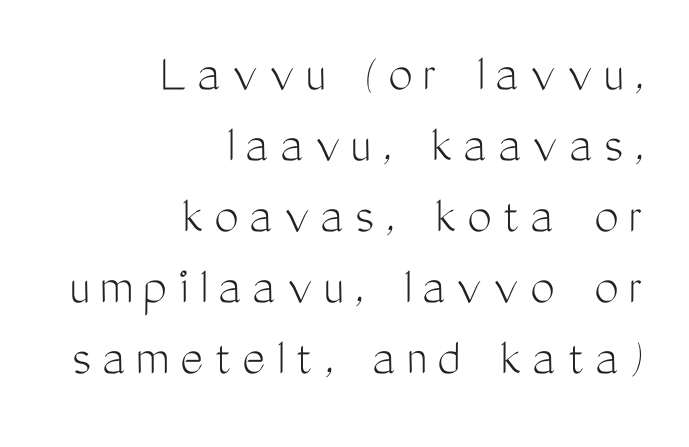
The image shows 55 px light, condensed sans-serif type, upright; set right-aligned, normal line spacing (1.29x), not underlined; medium stroke contrast and a medium x-height.
